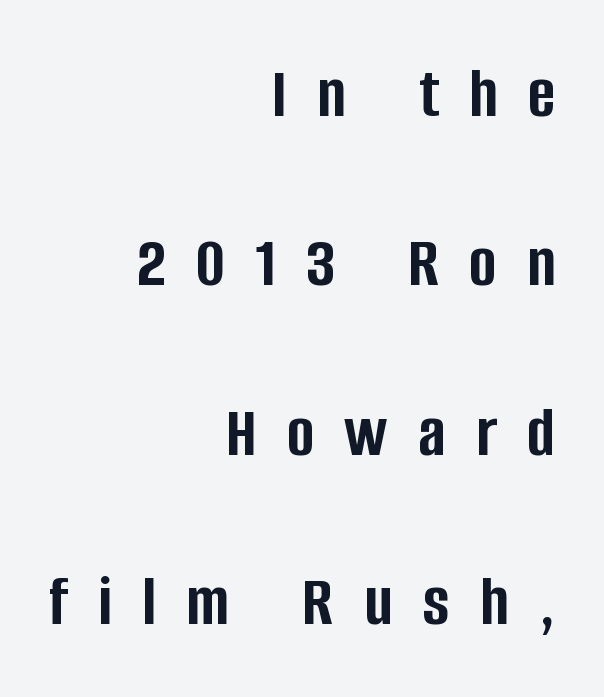
The ragged edge is on the left, which tells us the setting is flush right. What weight is shown? A full bold with thick strokes. No feet cap the strokes, marking this as sans-serif type. Characters remain perfectly vertical along every line.
